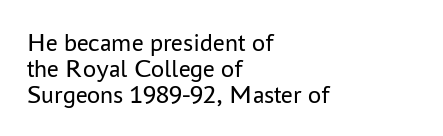
The image shows 26 px text type, upright; set left-aligned, tight line spacing (1.0x), normal letter spacing, not underlined.
